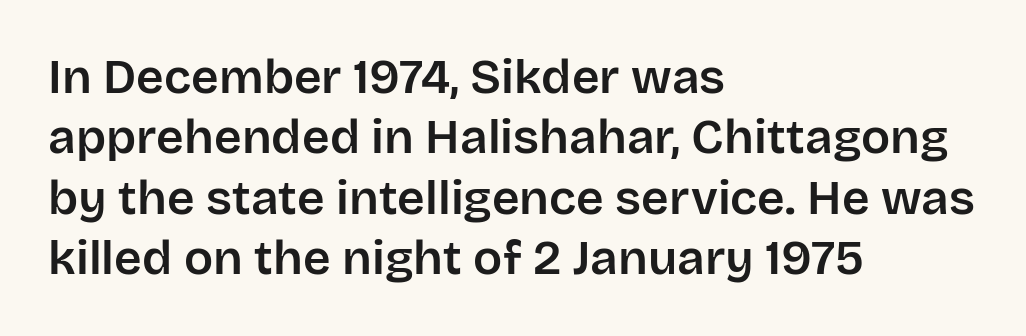
The image shows 48 px sans-serif type, upright; set left-aligned, normal line spacing (1.26x), normal letter spacing, not underlined; low stroke contrast and a large x-height.
